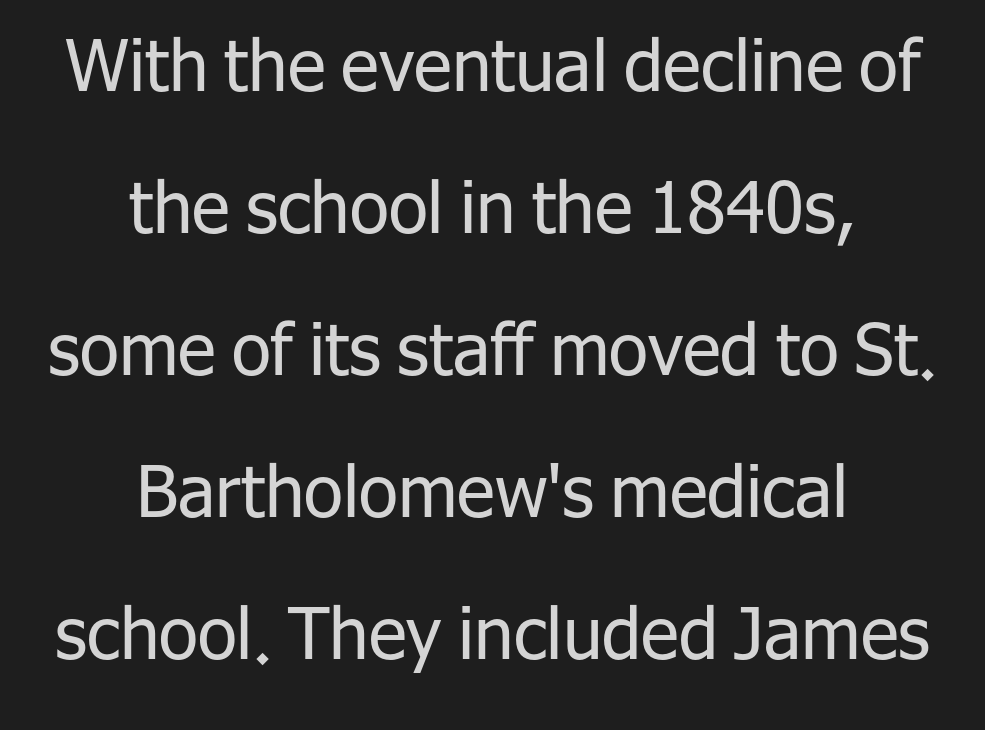
One-word summary of the alignment: center. These lines are rendered in a variable-pitch font. On a weight scale, this lands at 450 or below. Vertically, the passage feels expansive, rows floating well apart.
